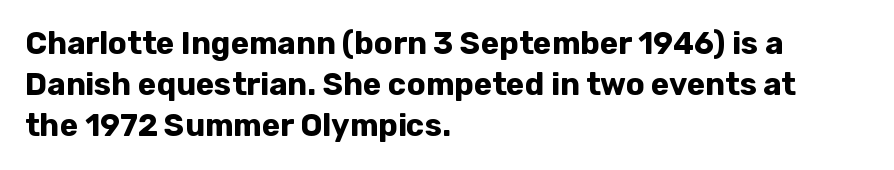
Q: Is the text bold? A: Yes.
Q: Is the text italic (slanted)? A: No, it is upright.
Q: Is the typeface a serif or a sans-serif typeface? A: Sans-serif.
Q: Is the text underlined? A: No.
Q: How is the paragraph aligned? A: Left-aligned.
Q: Is the spacing between letters normal or unusually wide? A: Normal.
Q: Is the spacing between lines tight, normal or loose? A: Normal.
Q: Width (condensed, normal, or wide)? A: Normal.
Q: Stroke contrast? A: Low.
Q: x-height? A: Medium.
Q: Monospaced? A: No.
